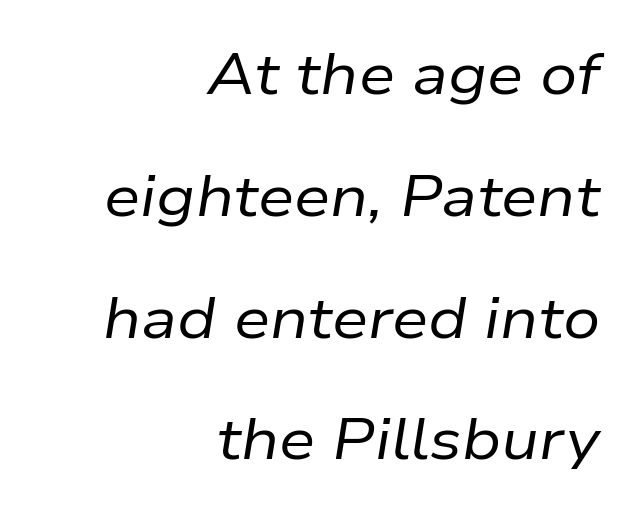
Q: Is the text bold? A: No.
Q: Is the text italic (slanted)? A: Yes, it leans right by about 9 degrees.
Q: Is the text underlined? A: No.
Q: How is the paragraph aligned? A: Right-aligned.
Q: Is the spacing between letters normal or unusually wide? A: Normal.
Q: Is the spacing between lines tight, normal or loose? A: Loose.
Q: Width (condensed, normal, or wide)? A: Normal.
Q: Stroke contrast? A: Low.
Q: x-height? A: Medium.
Q: Monospaced? A: No.
